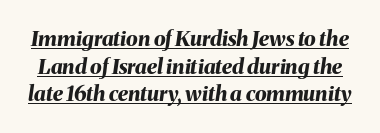
The image shows 21 px bold type, italic (leaning right); set normal line spacing (1.32x), normal letter spacing, underlined.
